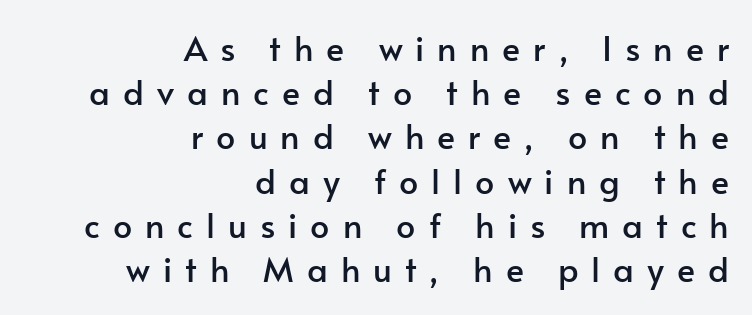
The ragged edge is on the left, which tells us the setting is flush right. The specimen omits any rule beneath the text block's lines. Leading matches the norm, producing a regular column. A typesetter would call this proportional, since set widths differ per character.
